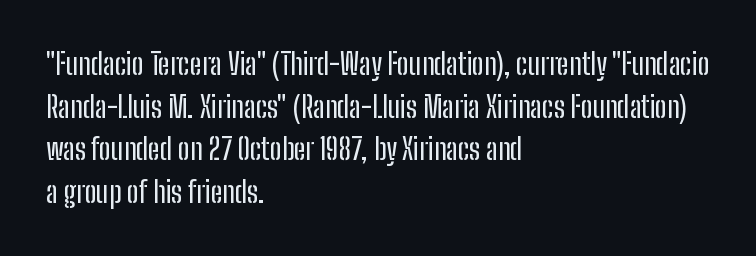
This sample keeps an unexceptional amount of space between lines. Words float on clear page, feet unadorned. The lettering holds an erect, upright posture throughout. The passage shown is typed in a proportional face where columns would drift. Where is the straight margin? On the left. Font category for this specimen: sans-serif.
